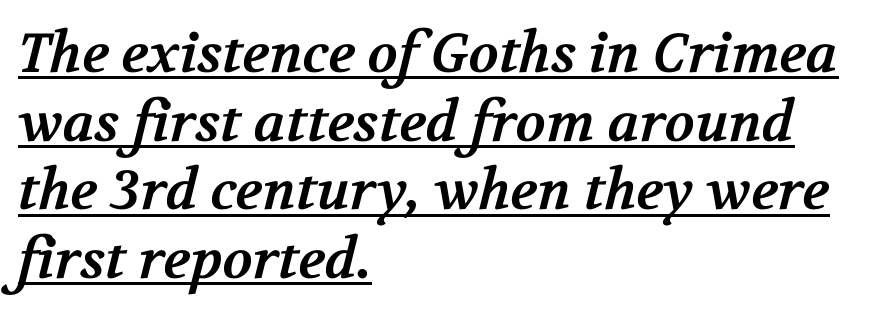
{"serif": "yes", "bold": "yes", "weight": "bold", "width": "normal", "stroke_contrast": "medium", "x_height": "medium", "monospaced": "no", "underline": "yes", "align": "left", "line_spacing": "normal", "line_spacing_ratio": 1.25, "letter_spacing": "normal", "letter_spacing_em": 0.0, "glyph_px": 55}
